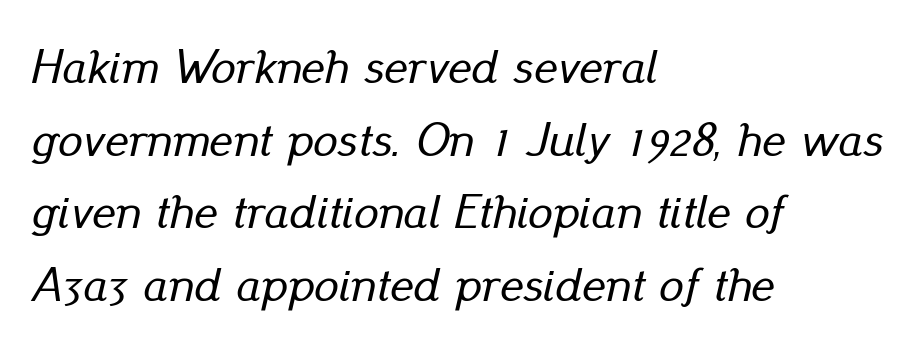
The image shows 49 px text type, italic (leaning right); set left-aligned, normal line spacing (1.48x), normal letter spacing, not underlined; low stroke contrast and a small x-height.
